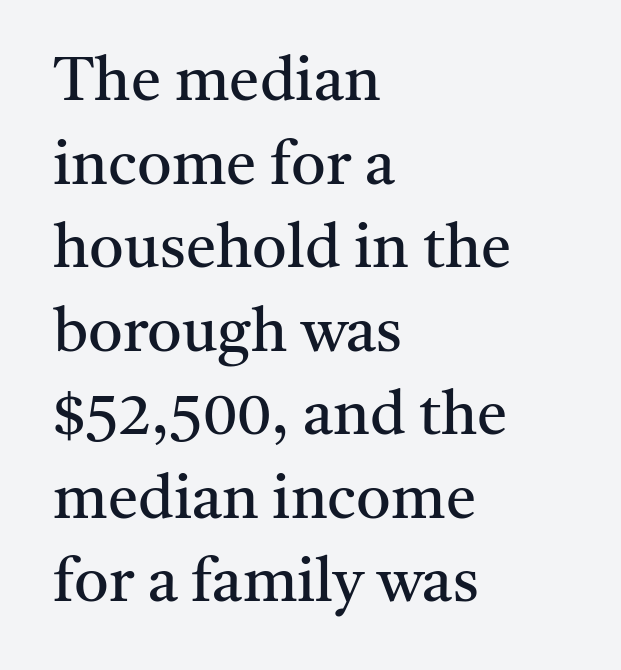
What kind of face is this? One with serifs. Whoever set this chose a conventional vertical rhythm. No chunkiness to these letters — they're not bold. Words float on clear page, feet unadorned. Every row of glyphs begins at an identical x-position on the left.
